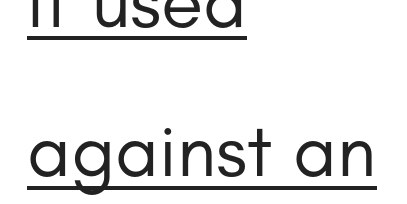
{"serif": "no", "italic": "no", "bold": "no", "weight": "regular", "width": "normal", "stroke_contrast": "low", "x_height": "small", "monospaced": "no", "underline": "yes", "align": "left", "line_spacing": "loose", "line_spacing_ratio": 1.94, "letter_spacing": "normal", "letter_spacing_em": 0.0, "glyph_px": 77}
